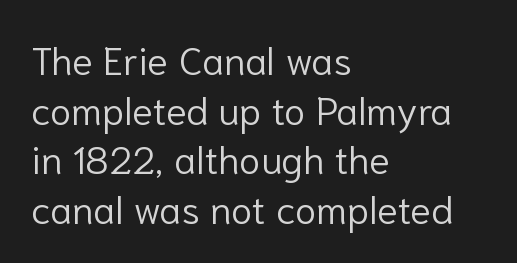
Typeset ragged right — the left edge is the straight one. Each row of text sits above clean, open space. The weight tops out at a normal text grade. Nobody touched the tracking dial on this one. This sample keeps an unexceptional amount of space between lines.
